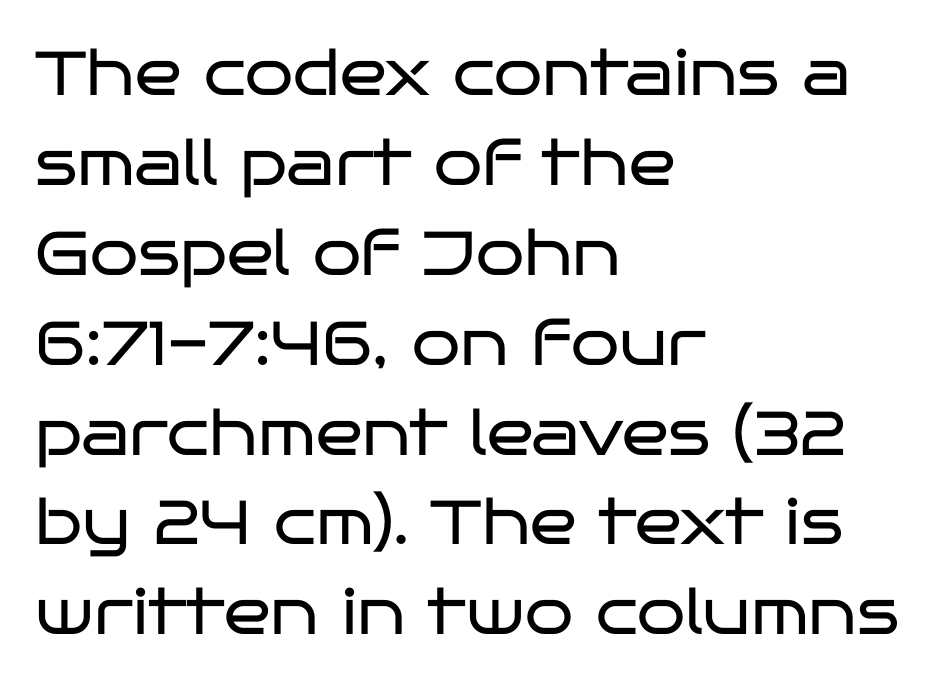
The image shows 62 px regular-weight, wide sans-serif type, upright; set left-aligned, normal line spacing (1.45x), normal letter spacing, not underlined; low stroke contrast and a large x-height.
